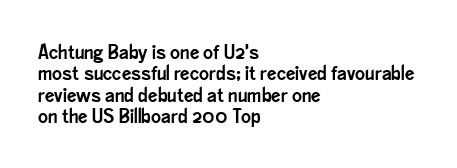
Tall strokes in this sample are plumb rather than angled. These lines are set flush left with a ragged right edge. The letters sit at their default tracking, neither squeezed nor spread. The gap between lines stays unmarked. The vertical gap from one line to the next is small.
